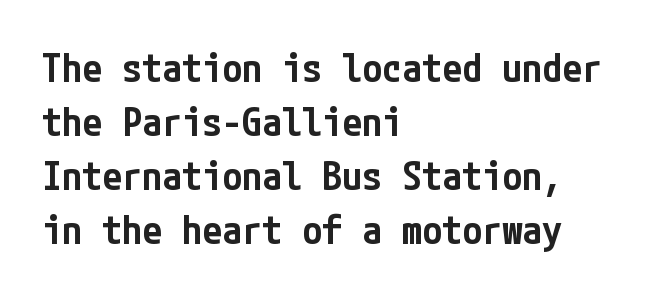
Characters remain perfectly vertical along every line. The zone under the glyphs is completely vacant. To sum up the face: it is a sans, with no serifs. Is there much room between lines? A standard amount, neither cramped nor airy. The passage shown is semibold, sitting just below true bold.
